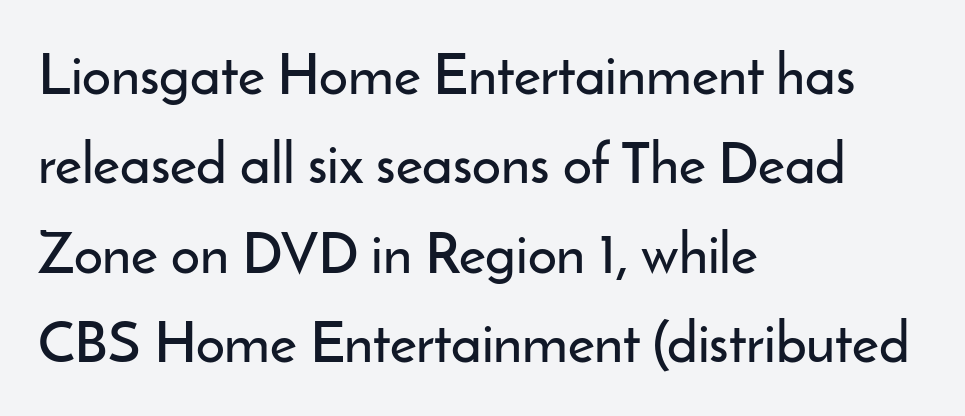
Q: Is the text italic (slanted)? A: No, it is upright.
Q: Is the typeface a serif or a sans-serif typeface? A: Sans-serif.
Q: Is the text underlined? A: No.
Q: How is the paragraph aligned? A: Left-aligned.
Q: Is the spacing between letters normal or unusually wide? A: Normal.
Q: Is the spacing between lines tight, normal or loose? A: Normal.
Q: Width (condensed, normal, or wide)? A: Normal.
Q: Stroke contrast? A: Low.
Q: x-height? A: Small.
Q: Monospaced? A: No.
